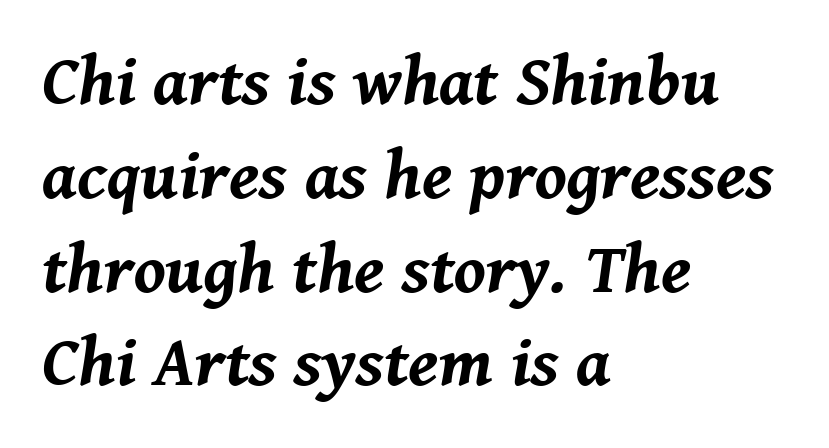
The ragged edge is on the right, which tells us the setting is flush left. Note the varied advance widths — an 'i' is clearly narrower than an 'm'. The area under the type is left untouched. Slant detected: the letters are inclined. Reading down the column, the eye jumps a familiar distance to each next line.
